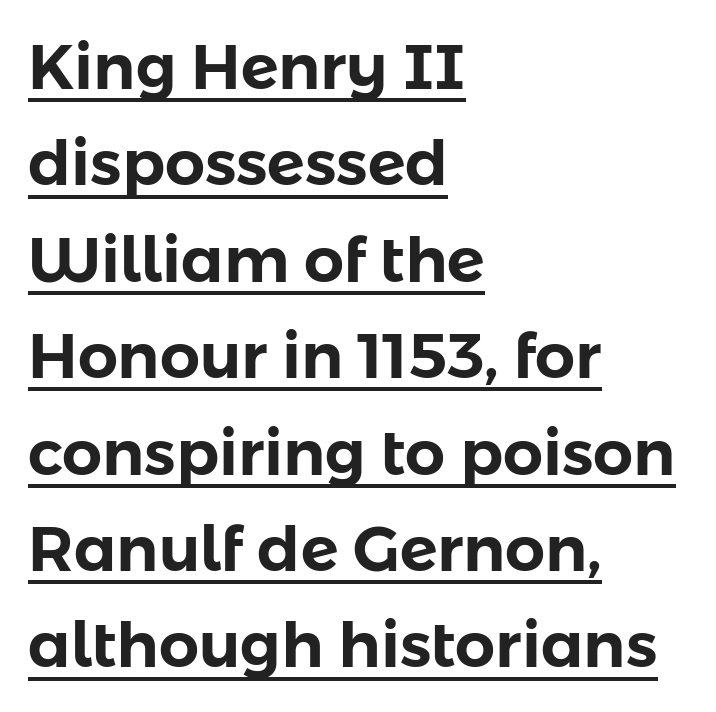
{"serif": "no", "italic": "no", "width": "normal", "stroke_contrast": "low", "x_height": "medium", "monospaced": "no", "underline": "yes", "align": "left", "line_spacing": "normal", "line_spacing_ratio": 1.53, "letter_spacing": "normal", "letter_spacing_em": 0.0, "glyph_px": 63}
